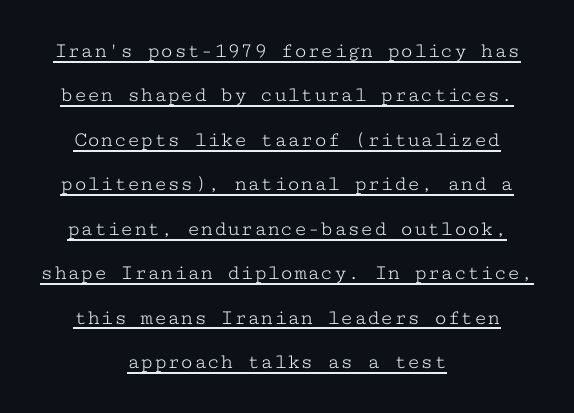
The image shows 22 px text type, upright; set centered, loose line spacing (2.02x), normal letter spacing, underlined.
